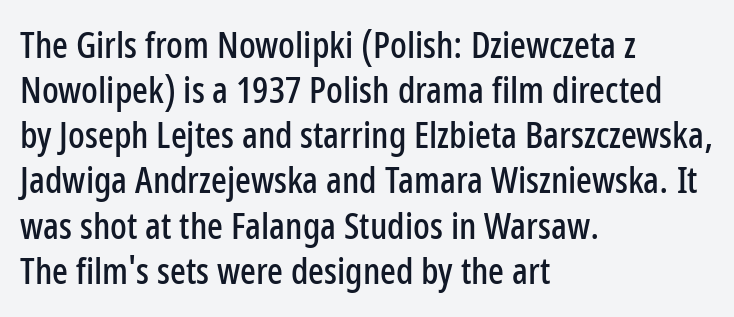
Q: Is the text italic (slanted)? A: No, it is upright.
Q: Is the typeface a serif or a sans-serif typeface? A: Sans-serif.
Q: Is the text underlined? A: No.
Q: How is the paragraph aligned? A: Left-aligned.
Q: Is the spacing between letters normal or unusually wide? A: Normal.
Q: Width (condensed, normal, or wide)? A: Condensed.
Q: Stroke contrast? A: Low.
Q: x-height? A: Medium.
Q: Monospaced? A: No.
